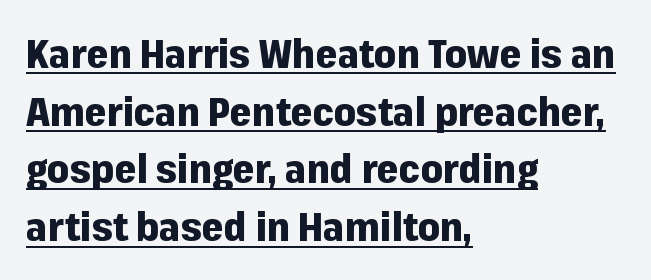
{"serif": "no", "italic": "no", "bold": "yes", "weight": "heavy", "width": "normal", "stroke_contrast": "low", "x_height": "medium", "monospaced": "no", "underline": "yes", "align": "left", "line_spacing": "normal", "line_spacing_ratio": 1.48, "letter_spacing": "normal", "letter_spacing_em": 0.0, "glyph_px": 39}
